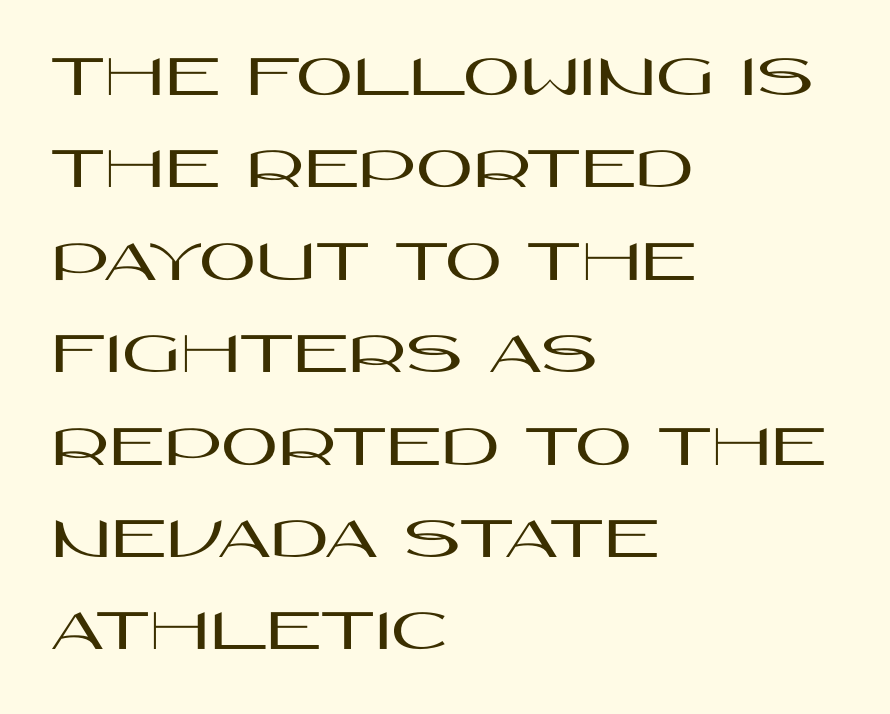
The image shows 62 px wide sans-serif type, upright; set left-aligned, normal line spacing (1.49x), normal letter spacing, not underlined; high stroke contrast and a large x-height.
